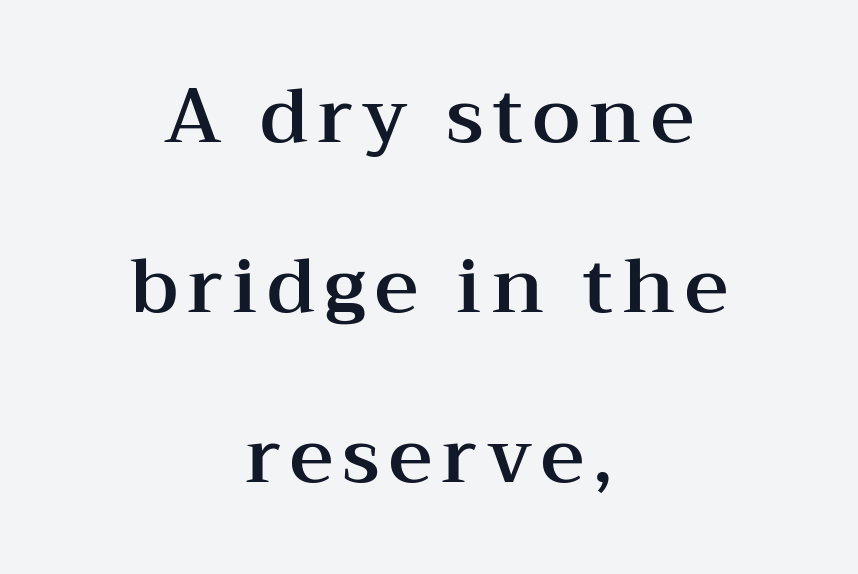
The image shows 76 px wide serif type, upright; set centered, loose line spacing (2.24x), not underlined; medium stroke contrast and a medium x-height.
